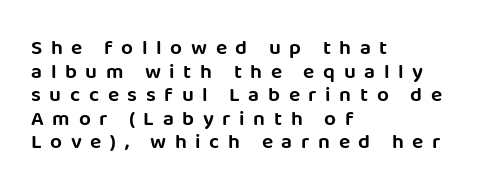
Q: Is the text italic (slanted)? A: No, it is upright.
Q: Is the text underlined? A: No.
Q: How is the paragraph aligned? A: Left-aligned.
Q: Is the spacing between letters normal or unusually wide? A: Unusually wide.
Q: Is the spacing between lines tight, normal or loose? A: Tight.
